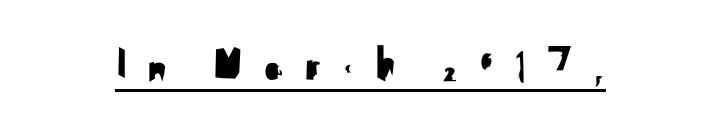
The image shows 48 px sans-serif type, upright; set unusually wide letter spacing (+0.42 em), underlined; medium stroke contrast and a small x-height.
